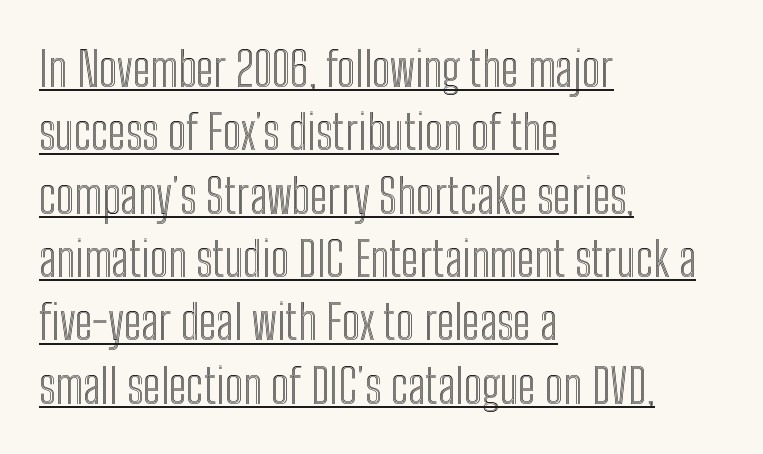
Q: Is the text italic (slanted)? A: No, it is upright.
Q: Is the text underlined? A: Yes.
Q: How is the paragraph aligned? A: Left-aligned.
Q: Is the spacing between letters normal or unusually wide? A: Normal.
Q: Is the spacing between lines tight, normal or loose? A: Normal.
Q: Width (condensed, normal, or wide)? A: Condensed.
Q: x-height? A: Medium.
Q: Monospaced? A: No.
